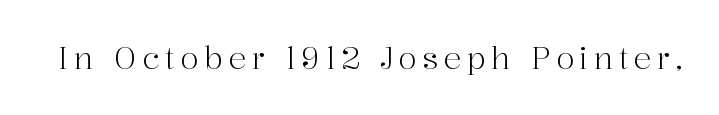
{"serif": "yes", "italic": "no", "bold": "no", "weight": "light", "width": "normal", "stroke_contrast": "high", "x_height": "medium", "monospaced": "no", "underline": "no", "glyph_px": 30}
